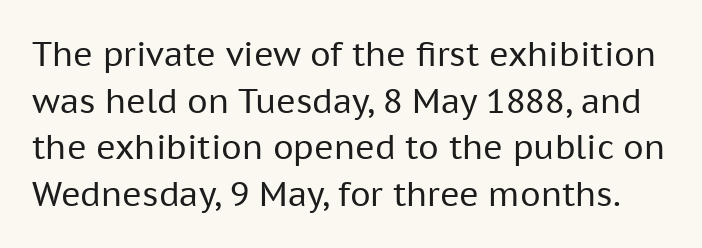
{"serif": "no", "italic": "no", "bold": "no", "weight": "regular", "width": "normal", "stroke_contrast": "low", "x_height": "medium", "monospaced": "no", "underline": "no", "line_spacing": "normal", "line_spacing_ratio": 1.41, "letter_spacing": "normal", "letter_spacing_em": 0.0, "glyph_px": 33}
